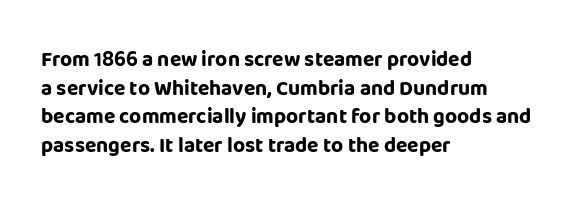
The image shows 21 px bold type, upright; set left-aligned, normal line spacing (1.36x), normal letter spacing, not underlined.
